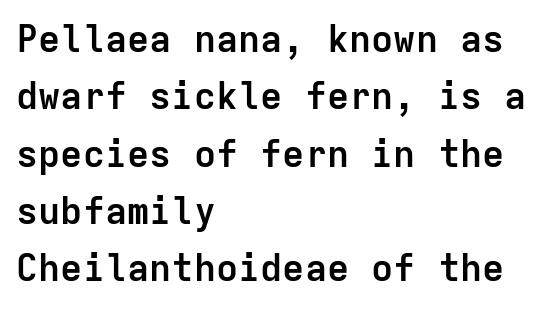
Q: Is the text bold? A: Yes.
Q: Is the text italic (slanted)? A: No, it is upright.
Q: Is the typeface a serif or a sans-serif typeface? A: Sans-serif.
Q: Is the text underlined? A: No.
Q: How is the paragraph aligned? A: Left-aligned.
Q: Is the spacing between letters normal or unusually wide? A: Normal.
Q: Is the spacing between lines tight, normal or loose? A: Normal.
Q: Width (condensed, normal, or wide)? A: Normal.
Q: Stroke contrast? A: Low.
Q: x-height? A: Medium.
Q: Monospaced? A: Yes.
